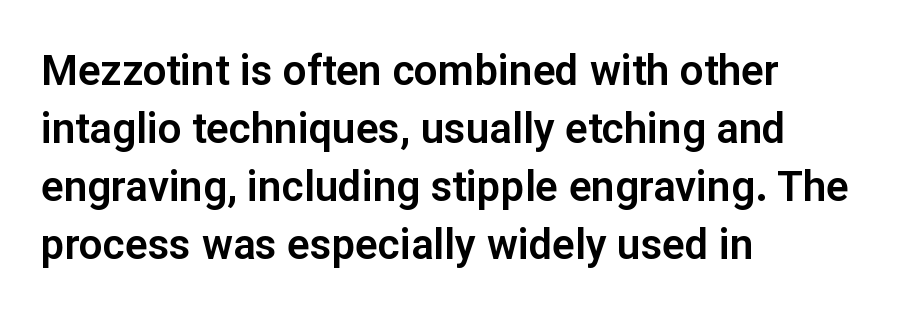
The image shows 42 px sans-serif type, upright; set left-aligned, normal line spacing (1.38x), normal letter spacing, not underlined; low stroke contrast and a medium x-height.
